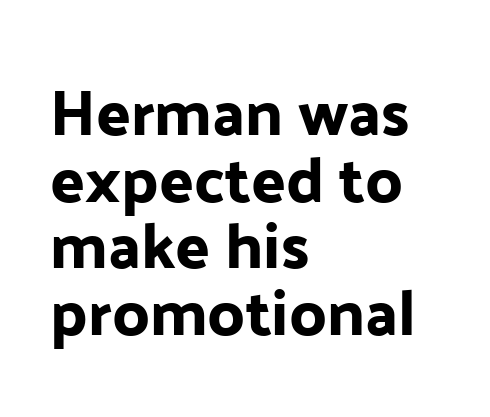
Standard letterfit; no display-style spreading of the glyphs. This sample has the flowing, uneven cadence of proportional lettering. This sample is left-justified, so line endings fall wherever the words run out. If you measured baseline to baseline, you'd find a short distance. Tall strokes in this sample are plumb rather than angled. Descenders are the only things crossing below the line.
